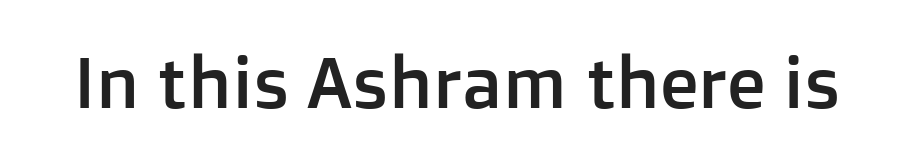
The image shows 72 px sans-serif type, upright; set normal letter spacing, not underlined; low stroke contrast and a medium x-height.
